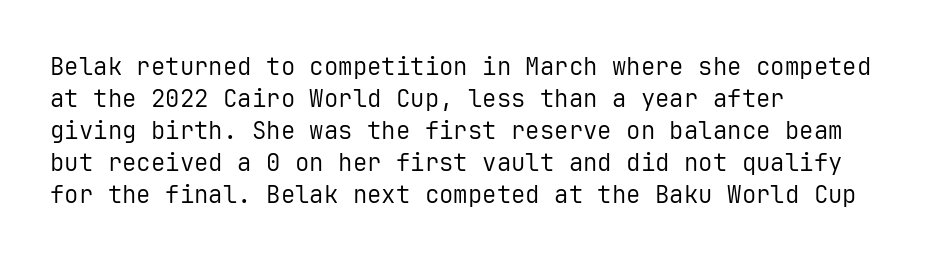
{"italic": "no", "bold": "no", "underline": "no", "align": "left", "line_spacing": "normal", "line_spacing_ratio": 1.33, "letter_spacing": "normal", "letter_spacing_em": 0.0, "glyph_px": 24}
